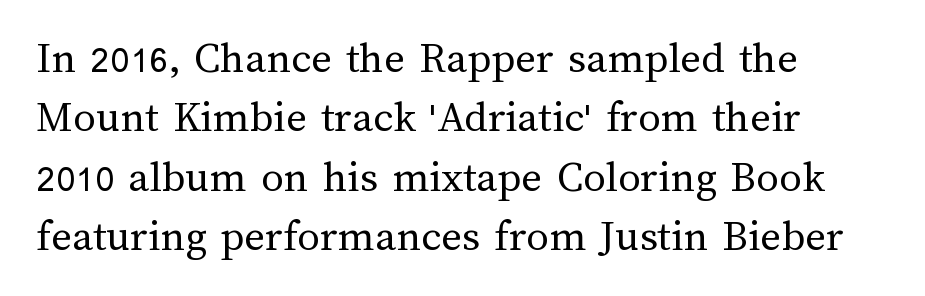
The image shows 45 px regular-weight type, upright; set left-aligned, normal line spacing (1.32x), normal letter spacing, not underlined; medium stroke contrast and a medium x-height.
